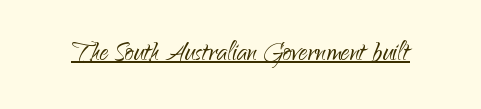
{"serif": "no", "bold": "no", "weight": "light", "width": "normal", "stroke_contrast": "low", "x_height": "small", "monospaced": "no", "underline": "yes", "letter_spacing": "normal", "letter_spacing_em": 0.0, "glyph_px": 34}
